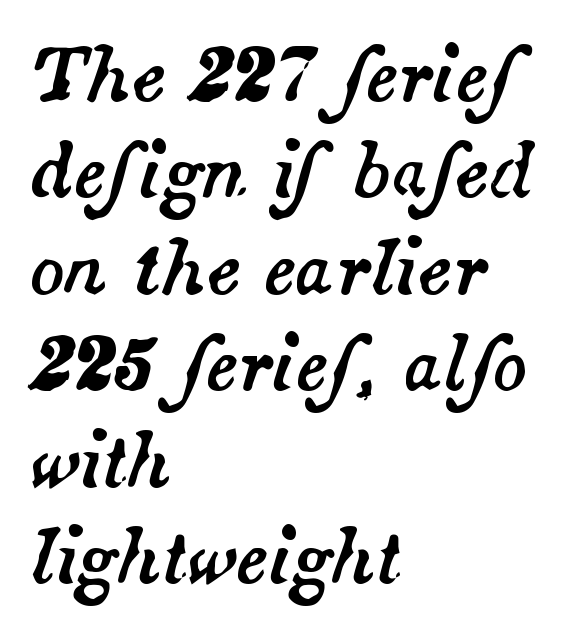
Q: Is the text italic (slanted)? A: Yes, it leans right by about 14 degrees.
Q: Is the text underlined? A: No.
Q: How is the paragraph aligned? A: Left-aligned.
Q: Is the spacing between letters normal or unusually wide? A: Normal.
Q: Is the spacing between lines tight, normal or loose? A: Normal.
Q: Width (condensed, normal, or wide)? A: Normal.
Q: Stroke contrast? A: Medium.
Q: x-height? A: Small.
Q: Monospaced? A: No.
